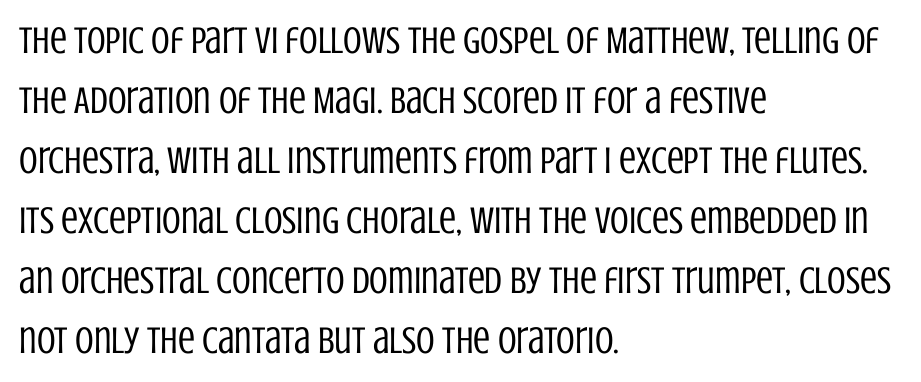
Weight: in the light-to-regular range. No italicization has been applied; the sample stays upright. The rows are spaced the way most documents space them. The paragraph shown leans on its left margin. In terms of letterform style, serifs are entirely absent.
